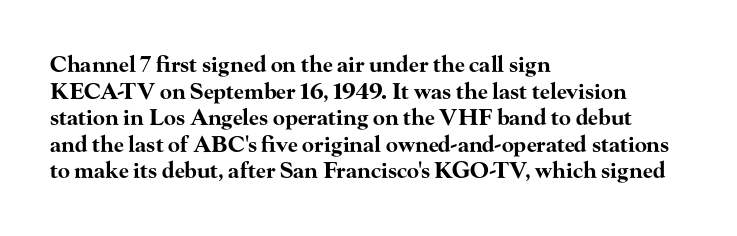
Which margin do the lines hug? The left one — the right edge is uneven. Weight check: bold — yes, fully. Tracking here is standard; glyphs follow each other at the usual distance. Unlike italic type, these characters show no tilt at all. Just letters on the line, the space beneath them empty.
